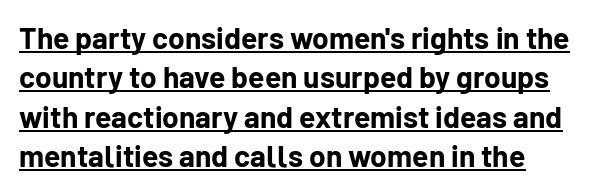
The image shows 30 px bold sans-serif type, upright; set normal line spacing (1.31x), normal letter spacing, underlined; low stroke contrast and a medium x-height.
